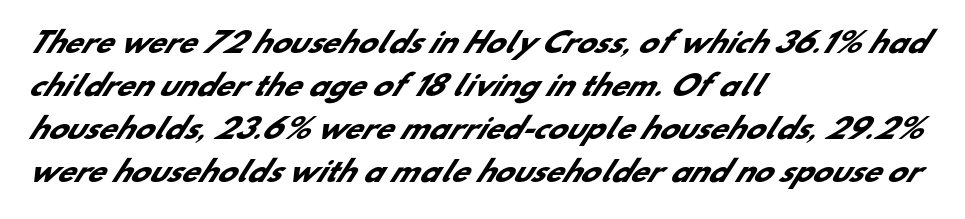
The image shows 28 px heavy sans-serif type; set left-aligned, normal line spacing (1.53x), normal letter spacing, not underlined; low stroke contrast and a small x-height.
